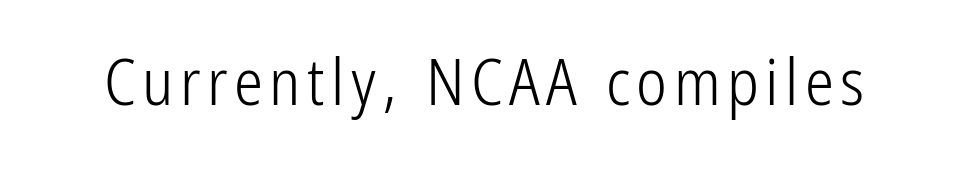
The image shows 65 px light, condensed sans-serif type, upright; set not underlined; low stroke contrast and a medium x-height.
